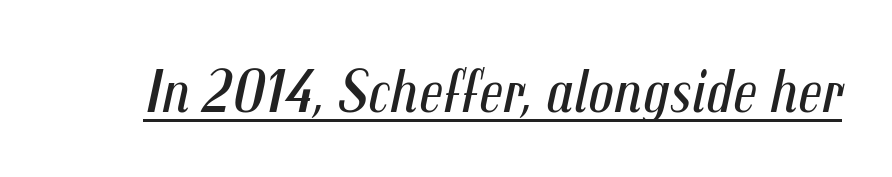
The image shows 63 px regular-weight, condensed type, italic (leaning right); set normal letter spacing, underlined; medium stroke contrast and a medium x-height.
